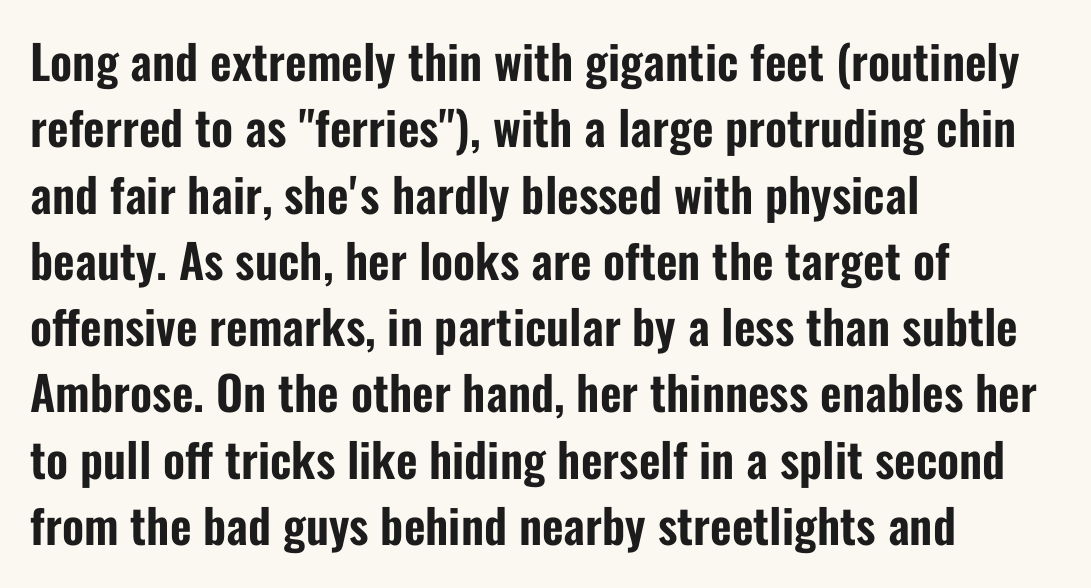
{"serif": "no", "italic": "no", "width": "condensed", "stroke_contrast": "low", "x_height": "medium", "monospaced": "no", "underline": "no", "align": "left", "line_spacing": "normal", "line_spacing_ratio": 1.41, "letter_spacing": "normal", "letter_spacing_em": 0.0, "glyph_px": 47}
